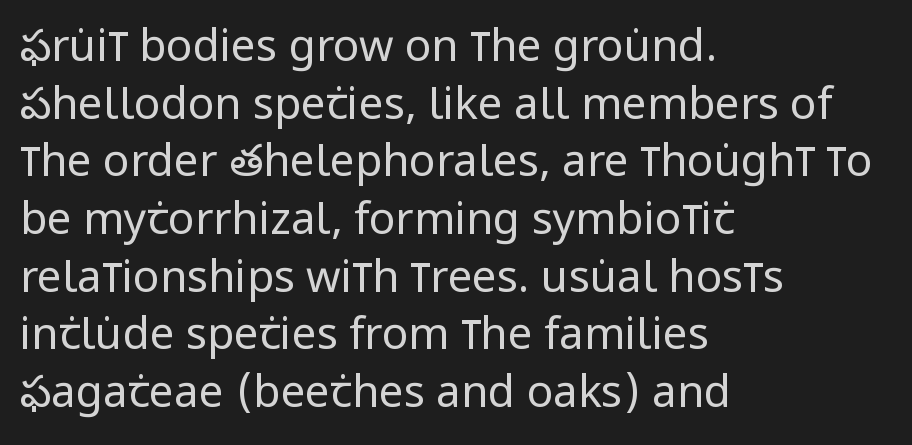
Posture: straight, roman, zero tilt. Rule under the text: the space is simply empty. Words appear dense and cohesive because spacing is normal. A typesetter would call this proportional, since set widths differ per character.
